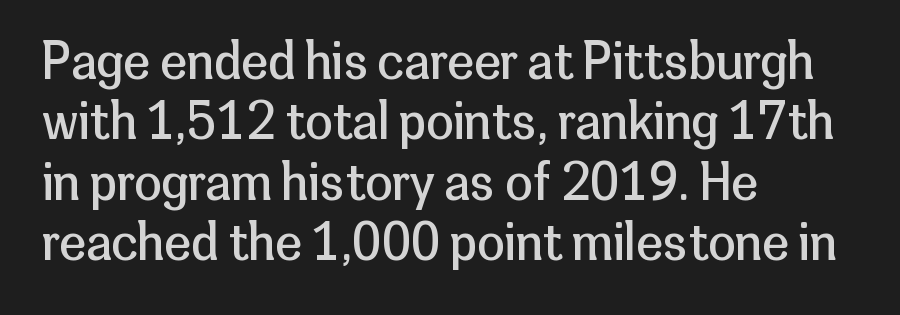
{"serif": "no", "italic": "no", "bold": "no", "weight": "regular", "width": "normal", "stroke_contrast": "low", "x_height": "medium", "monospaced": "no", "underline": "no", "align": "left", "line_spacing_ratio": 1.23, "letter_spacing": "normal", "letter_spacing_em": 0.0, "glyph_px": 49}
